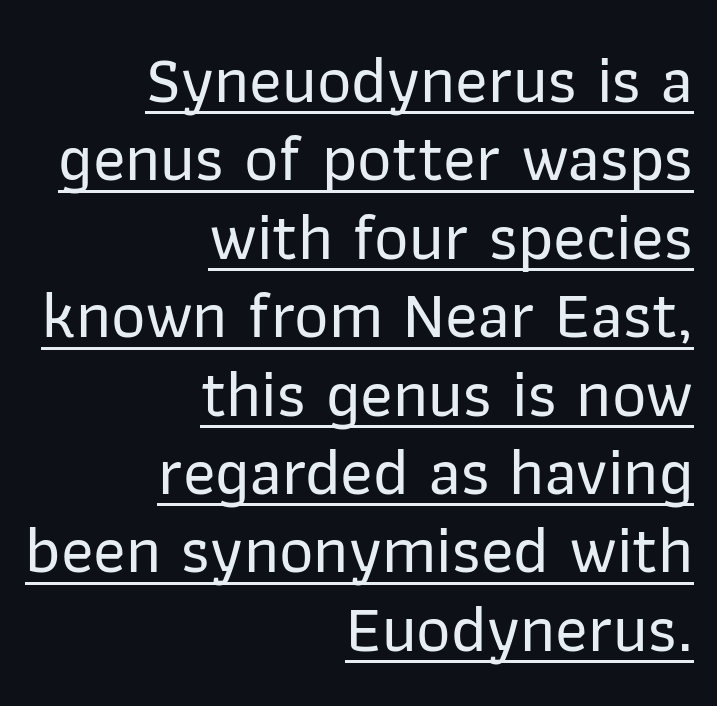
Q: Is the text italic (slanted)? A: No, it is upright.
Q: Is the typeface a serif or a sans-serif typeface? A: Sans-serif.
Q: Is the text underlined? A: Yes.
Q: How is the paragraph aligned? A: Right-aligned.
Q: Is the spacing between letters normal or unusually wide? A: Normal.
Q: Width (condensed, normal, or wide)? A: Normal.
Q: Stroke contrast? A: Low.
Q: x-height? A: Medium.
Q: Monospaced? A: No.
